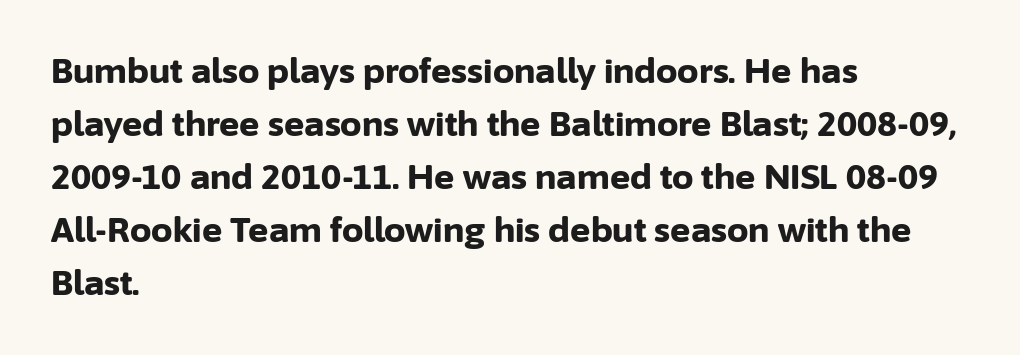
Q: Is the text bold? A: Yes.
Q: Is the text italic (slanted)? A: No, it is upright.
Q: Is the typeface a serif or a sans-serif typeface? A: Sans-serif.
Q: Is the text underlined? A: No.
Q: How is the paragraph aligned? A: Left-aligned.
Q: Is the spacing between letters normal or unusually wide? A: Normal.
Q: Is the spacing between lines tight, normal or loose? A: Normal.
Q: Width (condensed, normal, or wide)? A: Normal.
Q: Stroke contrast? A: Low.
Q: x-height? A: Medium.
Q: Monospaced? A: No.
